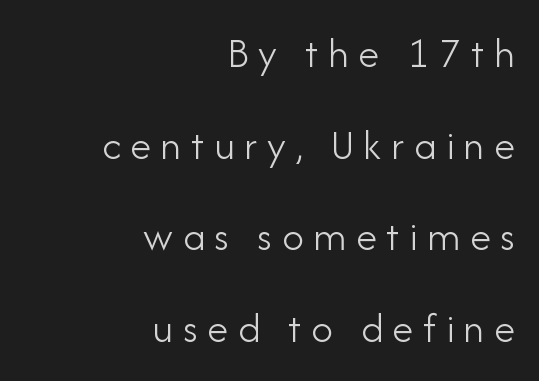
{"serif": "no", "italic": "no", "bold": "no", "weight": "light", "width": "normal", "stroke_contrast": "low", "x_height": "small", "monospaced": "no", "underline": "no", "align": "right", "line_spacing": "loose", "line_spacing_ratio": 2.13, "letter_spacing": "wide", "letter_spacing_em": 0.22, "glyph_px": 43}
